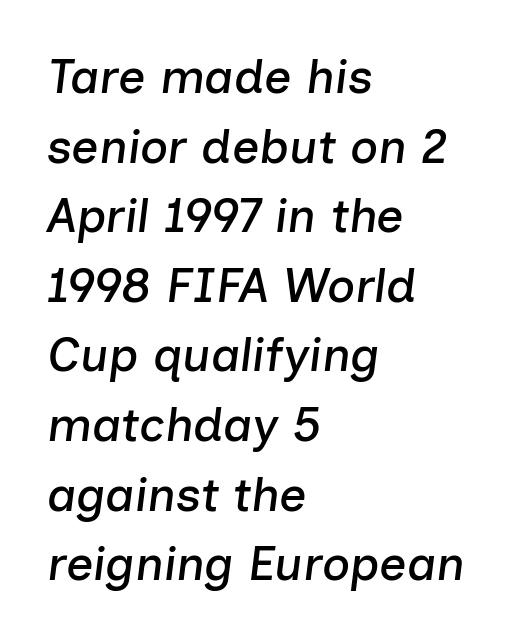
The image shows 48 px text type, italic (leaning right); set left-aligned, normal line spacing (1.45x), normal letter spacing, not underlined; low stroke contrast and a medium x-height.
